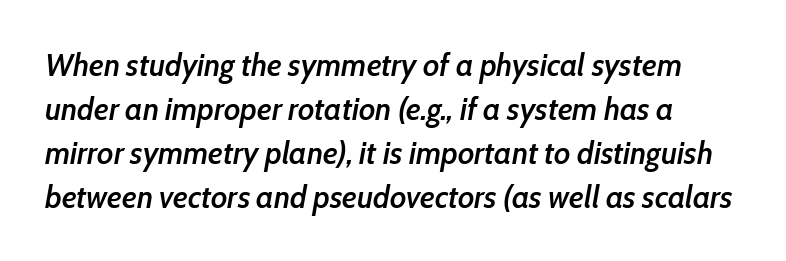
Caption: semibold face, moderately heavy strokes. The passage shown is not underscored anywhere. If you measured baseline to baseline, you'd find a middling distance. Letter spacing: default.
